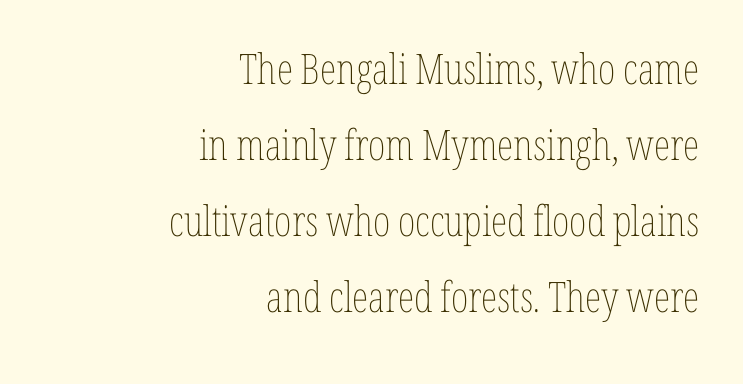
Notice how the stems are strictly vertical — no italics here. You could not count columns in this text — the font is proportionally spaced. The characters are drawn with everyday or finer stroke widths. Students, note that the glyphs here touch the page at normal intervals.
